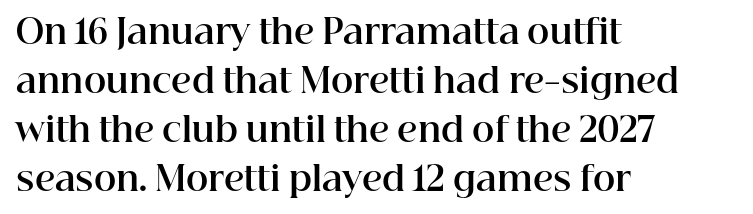
The image shows 34 px bold serif type, upright; set left-aligned, normal line spacing (1.44x), normal letter spacing, not underlined; high stroke contrast and a medium x-height.
